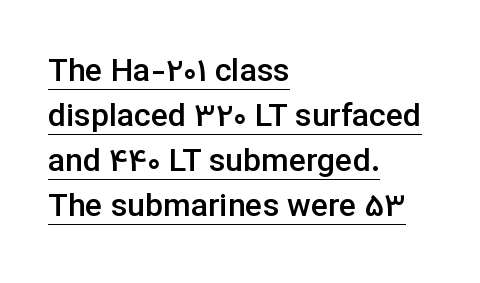
Tall strokes in this sample are plumb rather than angled. Grotesque or geometric, the face here clearly has no serifs. Typeset ragged right — the left edge is the straight one. Compared with an ordinary text face, these strokes are moderately heavier — a semibold.
